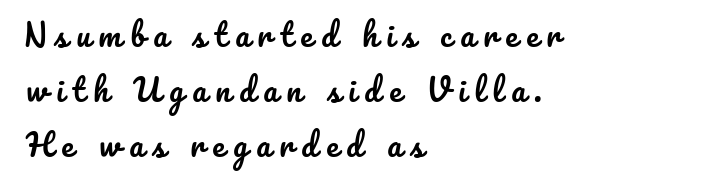
The image shows 31 px text type; set left-aligned, line spacing 1.77x, unusually wide letter spacing (+0.27 em), not underlined; low stroke contrast and a small x-height.
